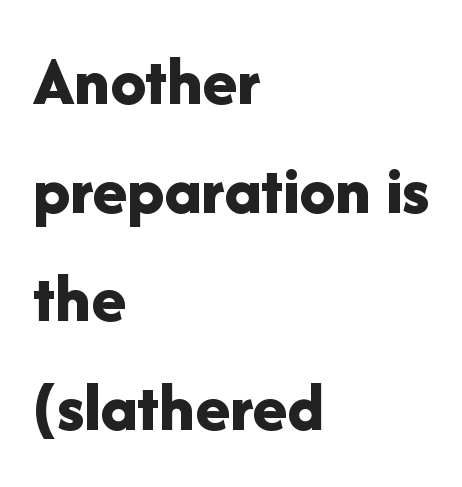
Q: Is the text bold? A: Yes.
Q: Is the text italic (slanted)? A: No, it is upright.
Q: Is the typeface a serif or a sans-serif typeface? A: Sans-serif.
Q: Is the text underlined? A: No.
Q: How is the paragraph aligned? A: Left-aligned.
Q: Is the spacing between letters normal or unusually wide? A: Normal.
Q: Is the spacing between lines tight, normal or loose? A: Normal.
Q: Width (condensed, normal, or wide)? A: Normal.
Q: Stroke contrast? A: Low.
Q: x-height? A: Medium.
Q: Monospaced? A: No.
